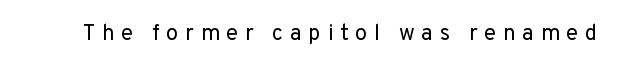
The image shows 22 px text type, upright; set unusually wide letter spacing (+0.31 em), not underlined.
